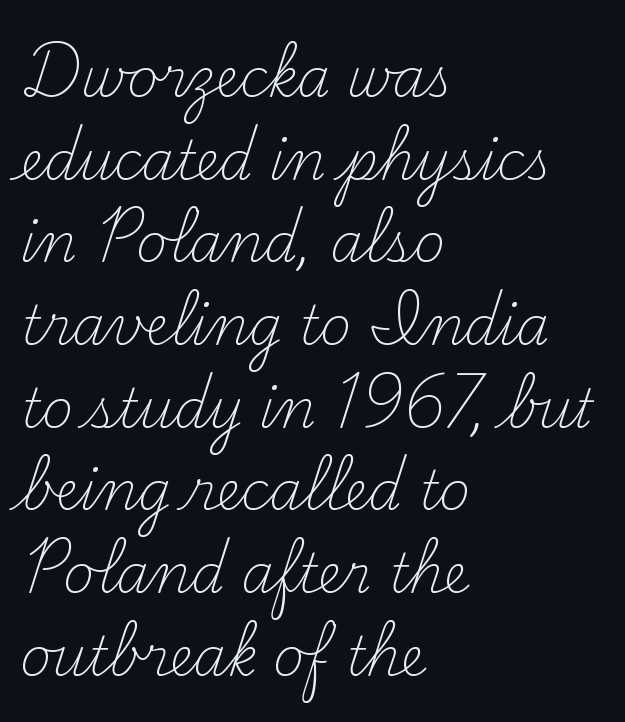
Proportional: the letters do not fall into vertical columns. Bare-footed words on every line. Tracking here is standard; glyphs follow each other at the usual distance. Successive baselines arrive at the customary interval.
